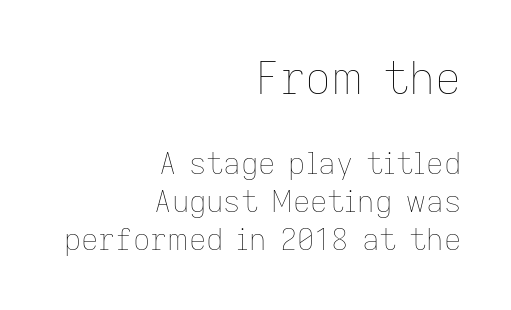
{"italic": "no", "bold": "no", "weight": "thin", "width": "normal", "stroke_contrast": "low", "x_height": "medium", "monospaced": "no", "underline": "no", "align": "right", "line_spacing": "normal", "line_spacing_ratio": 1.28, "letter_spacing": "normal", "letter_spacing_em": 0.0, "larger_block": "first", "size_ratio": 1.5, "glyph_px": 45}
